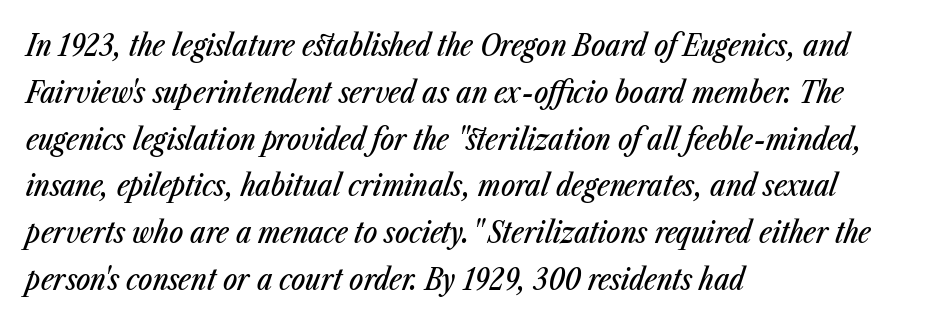
{"italic": "yes", "lean": "right", "slant_degrees": 23, "width": "condensed", "stroke_contrast": "low", "x_height": "medium", "monospaced": "no", "underline": "no", "align": "left", "line_spacing": "normal", "line_spacing_ratio": 1.56, "letter_spacing": "normal", "letter_spacing_em": 0.0, "glyph_px": 30}
